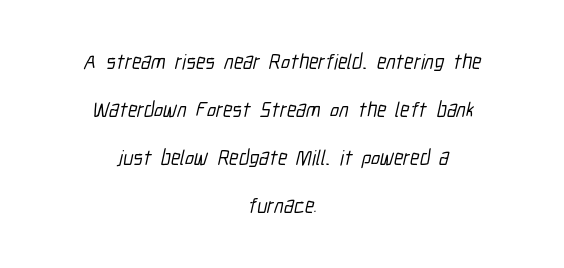
The image shows 21 px text type; set centered, loose line spacing (2.28x), normal letter spacing, not underlined.
